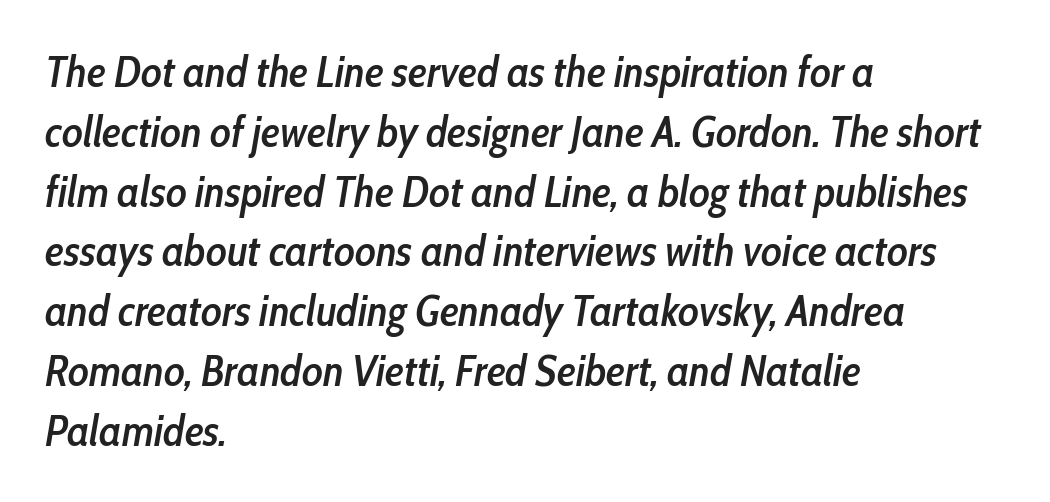
Q: Is the text bold? A: Semi-bold.
Q: Is the text italic (slanted)? A: Yes, it leans right by about 10 degrees.
Q: Is the text underlined? A: No.
Q: How is the paragraph aligned? A: Left-aligned.
Q: Is the spacing between letters normal or unusually wide? A: Normal.
Q: Is the spacing between lines tight, normal or loose? A: Normal.
Q: Width (condensed, normal, or wide)? A: Condensed.
Q: Stroke contrast? A: Low.
Q: x-height? A: Medium.
Q: Monospaced? A: No.
